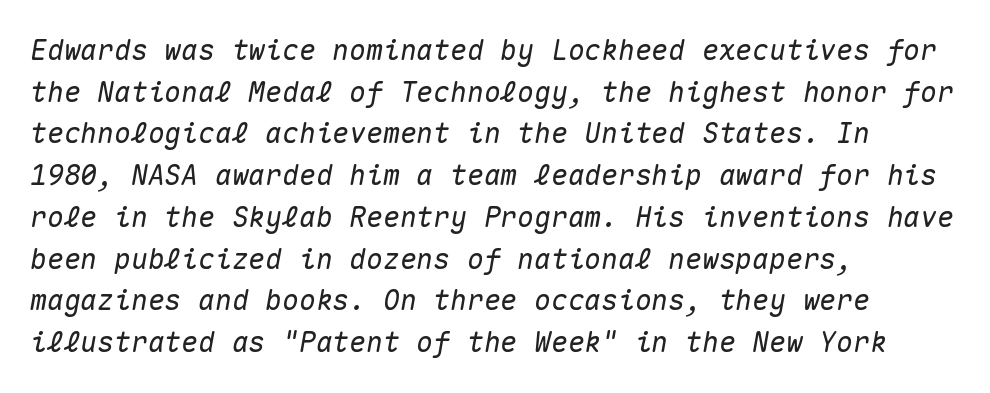
Q: Is the text italic (slanted)? A: Yes, it leans right by about 10 degrees.
Q: Is the text underlined? A: No.
Q: How is the paragraph aligned? A: Left-aligned.
Q: Is the spacing between letters normal or unusually wide? A: Normal.
Q: Is the spacing between lines tight, normal or loose? A: Normal.
Q: Width (condensed, normal, or wide)? A: Normal.
Q: Stroke contrast? A: Medium.
Q: x-height? A: Medium.
Q: Monospaced? A: Yes.
